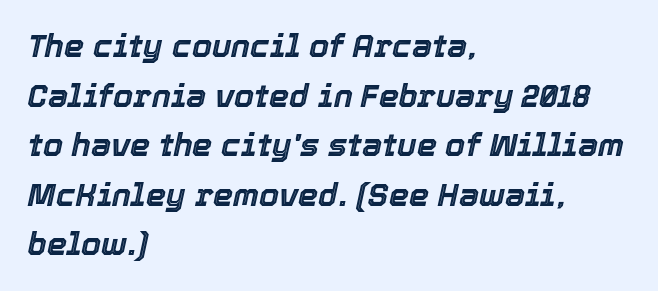
{"italic": "yes", "lean": "right", "slant_degrees": 12, "width": "normal", "x_height": "medium", "monospaced": "no", "underline": "no", "align": "left", "line_spacing": "normal", "line_spacing_ratio": 1.55, "letter_spacing": "normal", "letter_spacing_em": 0.0, "glyph_px": 32}
